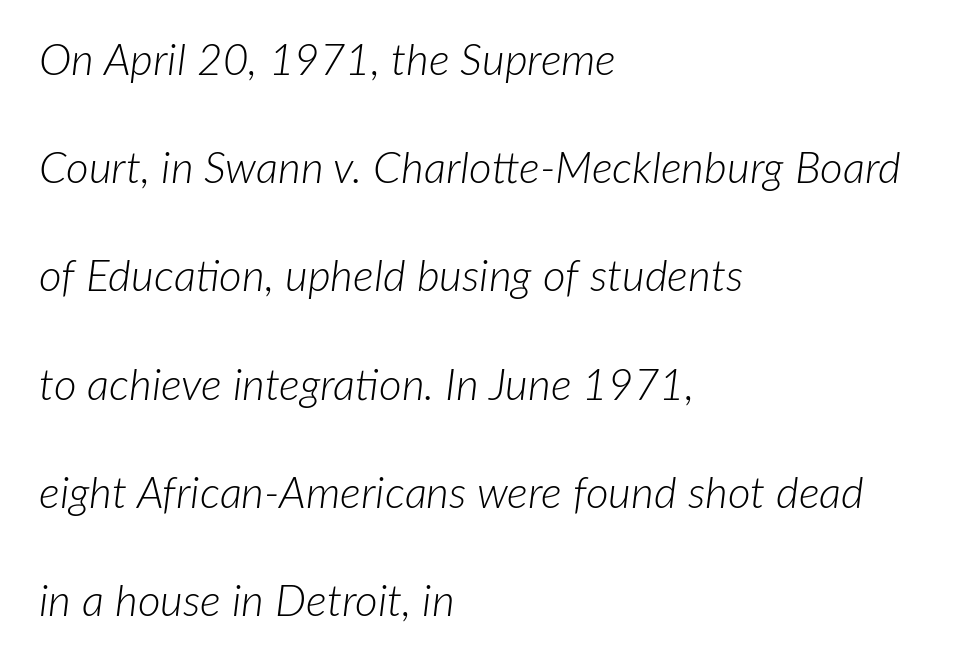
Q: Is the text bold? A: No.
Q: Is the text italic (slanted)? A: Yes, it leans right by about 7 degrees.
Q: Is the text underlined? A: No.
Q: How is the paragraph aligned? A: Left-aligned.
Q: Is the spacing between letters normal or unusually wide? A: Normal.
Q: Is the spacing between lines tight, normal or loose? A: Loose.
Q: Width (condensed, normal, or wide)? A: Normal.
Q: Stroke contrast? A: Low.
Q: x-height? A: Medium.
Q: Monospaced? A: No.
